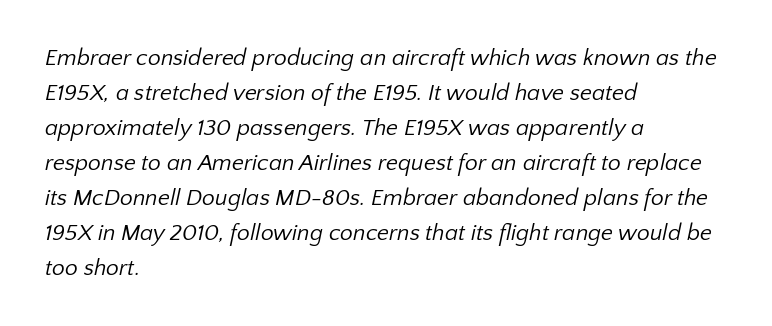
Summary of weight: not heavy and not bold. Leading: standard. The passage shown is not underscored anywhere. Each word holds together tightly as a unit, with standard inter-letter gaps. The lines are quadded left.
